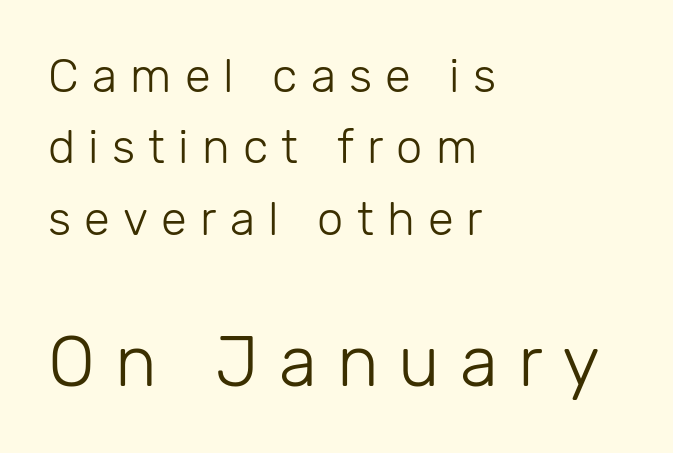
Q: Is the text bold? A: No.
Q: Is the text italic (slanted)? A: No, it is upright.
Q: Is the typeface a serif or a sans-serif typeface? A: Sans-serif.
Q: Is the text underlined? A: No.
Q: How is the paragraph aligned? A: Left-aligned.
Q: Is the spacing between letters normal or unusually wide? A: Unusually wide.
Q: Is the spacing between lines tight, normal or loose? A: Normal.
Q: Which block of text is set in a larger size, the first (top) or the second (bottom)? A: The second (bottom) one.
Q: Width (condensed, normal, or wide)? A: Normal.
Q: Stroke contrast? A: Low.
Q: x-height? A: Medium.
Q: Monospaced? A: No.
